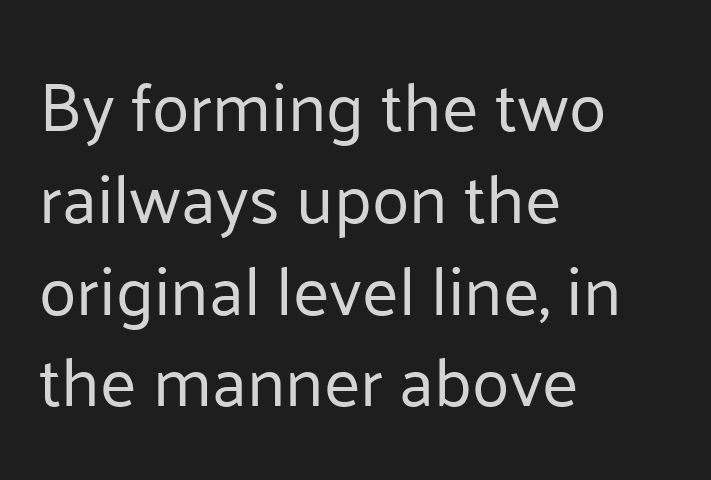
Q: Is the text bold? A: No.
Q: Is the text italic (slanted)? A: No, it is upright.
Q: Is the typeface a serif or a sans-serif typeface? A: Sans-serif.
Q: Is the text underlined? A: No.
Q: How is the paragraph aligned? A: Left-aligned.
Q: Is the spacing between letters normal or unusually wide? A: Normal.
Q: Is the spacing between lines tight, normal or loose? A: Normal.
Q: Width (condensed, normal, or wide)? A: Normal.
Q: Stroke contrast? A: Low.
Q: x-height? A: Medium.
Q: Monospaced? A: No.
